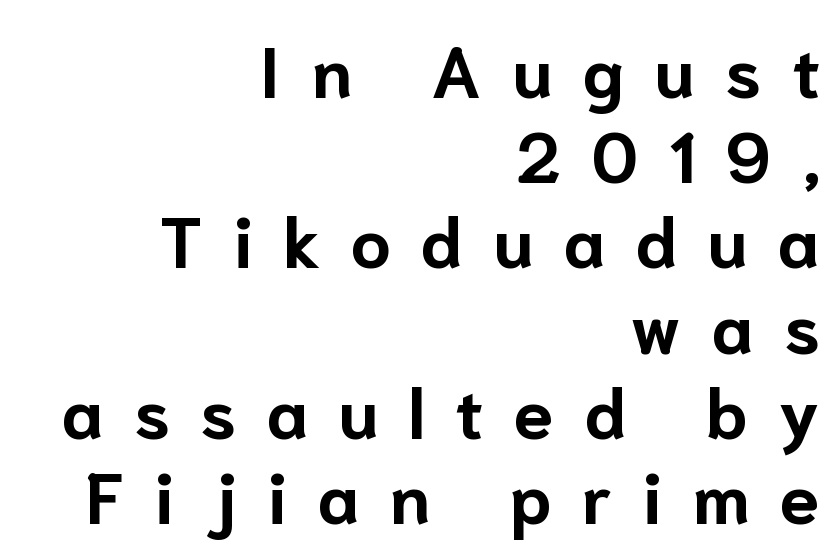
The image shows 71 px bold sans-serif type, upright; set right-aligned, line spacing 1.2x, unusually wide letter spacing (+0.43 em), not underlined; low stroke contrast and a medium x-height.
